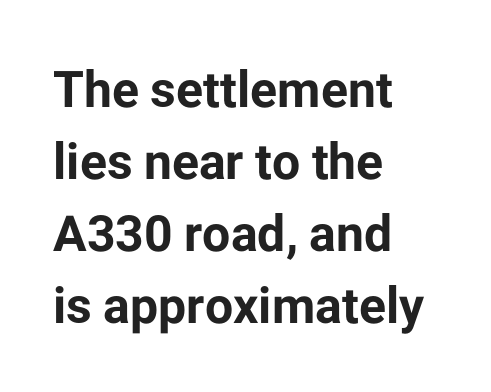
{"serif": "no", "italic": "no", "bold": "yes", "weight": "bold", "width": "normal", "stroke_contrast": "low", "x_height": "medium", "monospaced": "no", "underline": "no", "align": "left", "line_spacing": "normal", "line_spacing_ratio": 1.44, "letter_spacing": "normal", "letter_spacing_em": 0.0, "glyph_px": 50}
